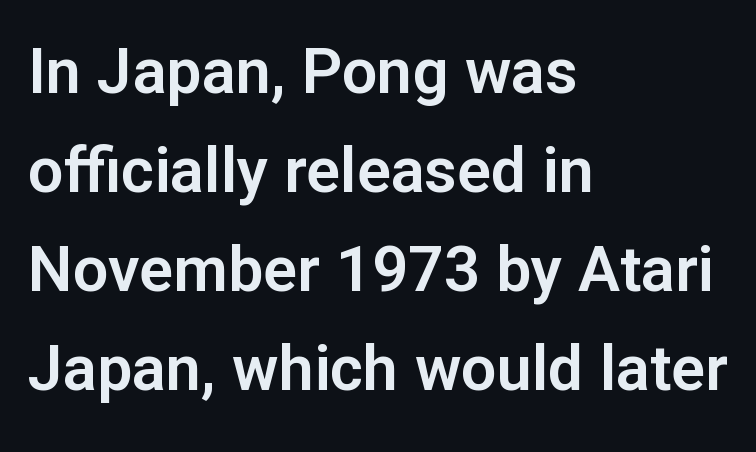
Q: Is the text italic (slanted)? A: No, it is upright.
Q: Is the typeface a serif or a sans-serif typeface? A: Sans-serif.
Q: Is the text underlined? A: No.
Q: How is the paragraph aligned? A: Left-aligned.
Q: Is the spacing between letters normal or unusually wide? A: Normal.
Q: Is the spacing between lines tight, normal or loose? A: Normal.
Q: Width (condensed, normal, or wide)? A: Normal.
Q: Stroke contrast? A: Low.
Q: x-height? A: Medium.
Q: Monospaced? A: No.
